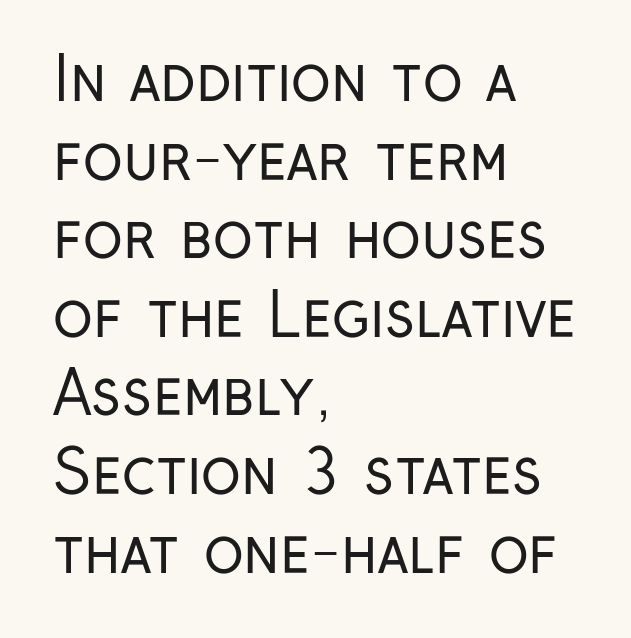
Looks like regular typesetting: each glyph gets only the width it needs. Every stem runs plumb, perpendicular to the baseline. Stems here are at most as thick as an everyday book face. Note: no serifs on the glyphs.
